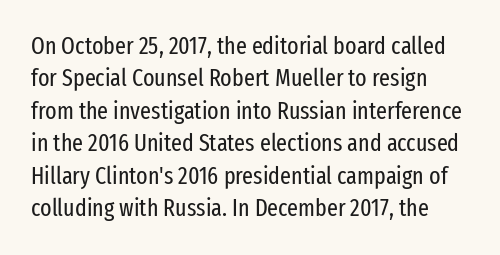
{"italic": "no", "bold": "no", "underline": "no", "line_spacing": "normal", "line_spacing_ratio": 1.35, "letter_spacing": "normal", "letter_spacing_em": 0.0, "glyph_px": 24}
